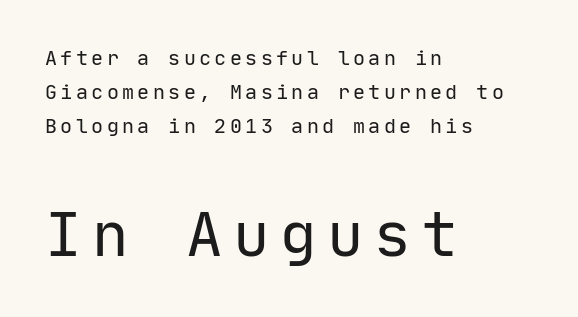
The image shows 61 px regular-weight sans-serif type, upright, monospaced; set left-aligned, line spacing 1.71x, not underlined; the second (bottom) block is 3.05x larger; low stroke contrast and a medium x-height.
